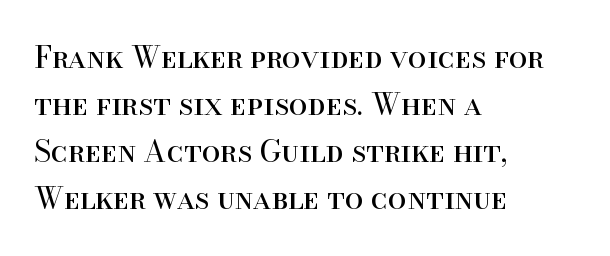
Q: Is the text bold? A: No.
Q: Is the text italic (slanted)? A: No, it is upright.
Q: Is the typeface a serif or a sans-serif typeface? A: Serif.
Q: Is the text underlined? A: No.
Q: How is the paragraph aligned? A: Left-aligned.
Q: Is the spacing between letters normal or unusually wide? A: Normal.
Q: Is the spacing between lines tight, normal or loose? A: Normal.
Q: Width (condensed, normal, or wide)? A: Normal.
Q: Stroke contrast? A: High.
Q: x-height? A: Small.
Q: Monospaced? A: No.
